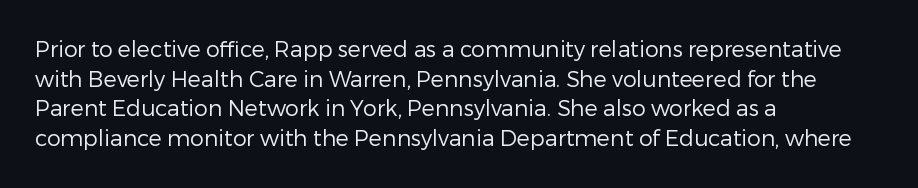
Unmarked baselines from the first word to the last. The designer left line spacing at the default. The rendering anchors every line to the left-hand side. The gaps between neighbouring characters are ordinary and unremarkable. The type sits square on the baseline with zero lean.
